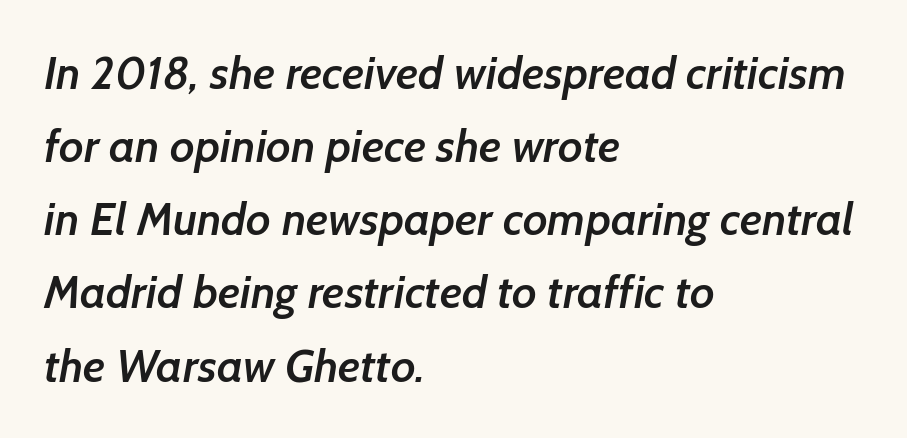
{"serif": "no", "bold": "semi", "weight": "semibold", "width": "normal", "stroke_contrast": "low", "x_height": "medium", "monospaced": "no", "underline": "no", "align": "left", "line_spacing": "normal", "line_spacing_ratio": 1.59, "letter_spacing": "normal", "letter_spacing_em": 0.0, "glyph_px": 46}
